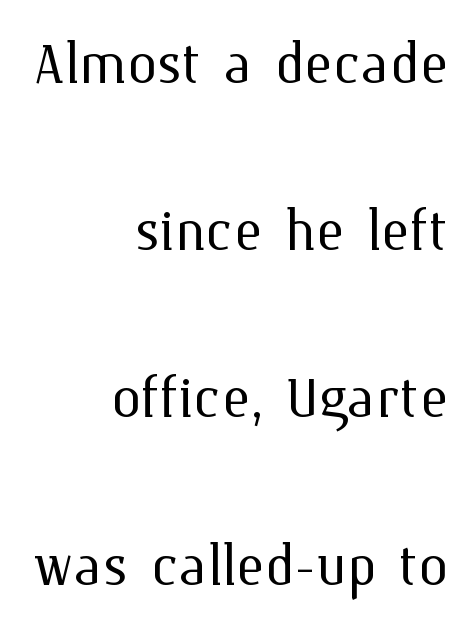
Nobody touched the tracking dial on this one. This sample has the flowing, uneven cadence of proportional lettering. The typeface has the unassuming heft of standard copy or less. This is the regular roman posture of the typeface.
